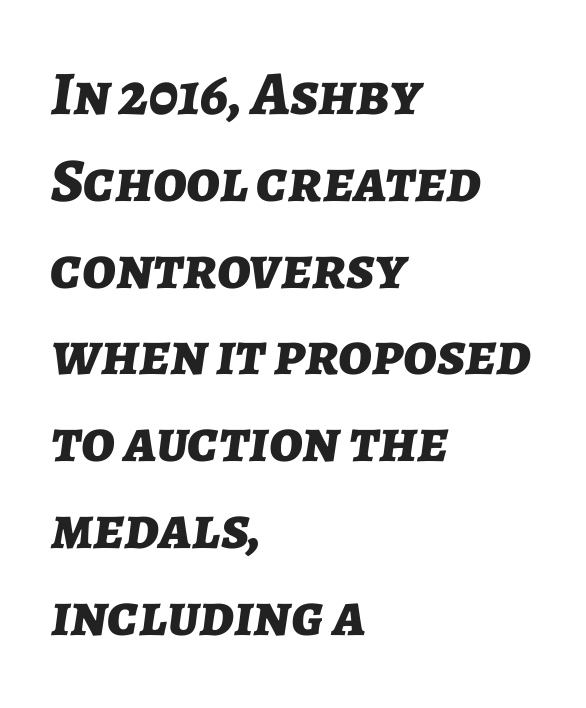
Q: Is the text bold? A: Yes.
Q: Is the text italic (slanted)? A: Yes, it leans right by about 7 degrees.
Q: Is the text underlined? A: No.
Q: How is the paragraph aligned? A: Left-aligned.
Q: Is the spacing between letters normal or unusually wide? A: Normal.
Q: Is the spacing between lines tight, normal or loose? A: Normal.
Q: Width (condensed, normal, or wide)? A: Normal.
Q: Stroke contrast? A: Low.
Q: x-height? A: Medium.
Q: Monospaced? A: No.
